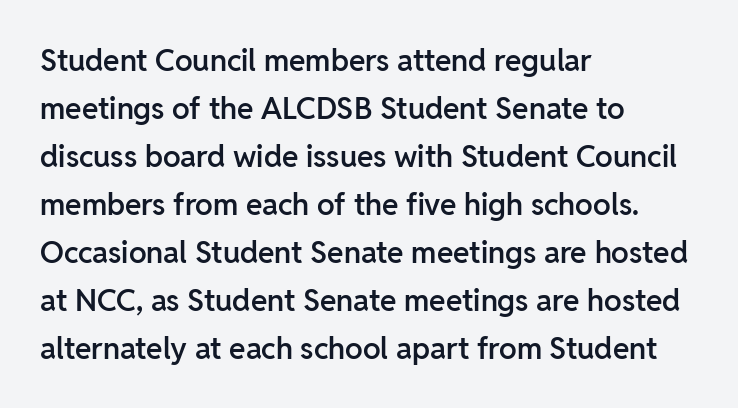
{"serif": "no", "italic": "no", "bold": "semi", "weight": "semibold", "width": "normal", "stroke_contrast": "low", "x_height": "medium", "monospaced": "no", "underline": "no", "align": "left", "line_spacing": "normal", "line_spacing_ratio": 1.6, "letter_spacing": "normal", "letter_spacing_em": 0.0, "glyph_px": 30}
